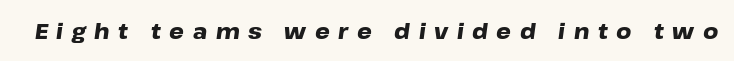
{"italic": "yes", "lean": "right", "slant_degrees": 8, "bold": "yes", "underline": "no", "letter_spacing": "wide", "letter_spacing_em": 0.41, "glyph_px": 21}
